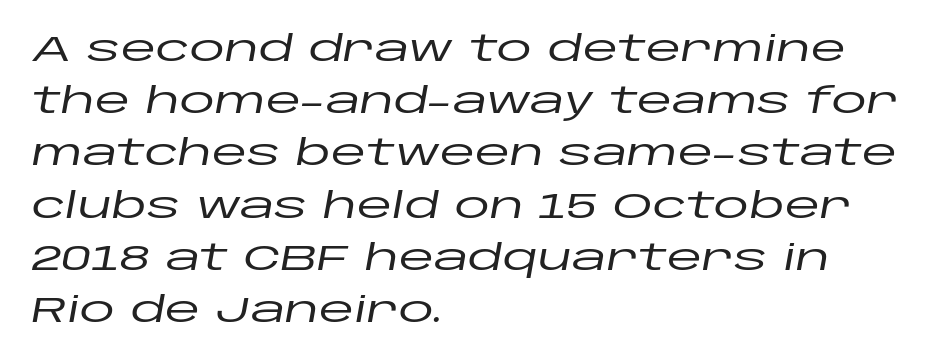
{"italic": "yes", "lean": "right", "slant_degrees": 10, "width": "wide", "stroke_contrast": "low", "x_height": "large", "monospaced": "no", "underline": "no", "align": "left", "line_spacing": "normal", "line_spacing_ratio": 1.45, "letter_spacing": "normal", "letter_spacing_em": 0.0, "glyph_px": 36}
